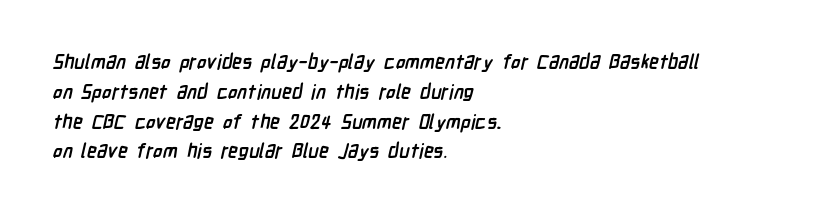
Students, note that the glyphs here touch the page at normal intervals. Strokes here are thick enough to call this a true bold. The passage is arranged the way most books set body copy — flush left. If you measured baseline to baseline, you'd find a middling distance. No word sits above an underline.
